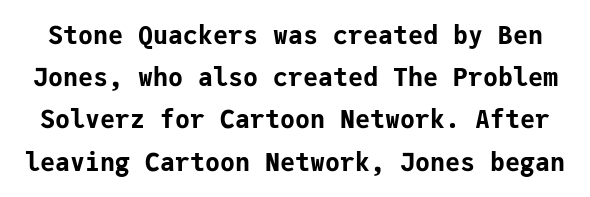
Q: Is the text bold? A: Yes.
Q: Is the text italic (slanted)? A: No, it is upright.
Q: Is the text underlined? A: No.
Q: Is the spacing between letters normal or unusually wide? A: Normal.
Q: Is the spacing between lines tight, normal or loose? A: Normal.
